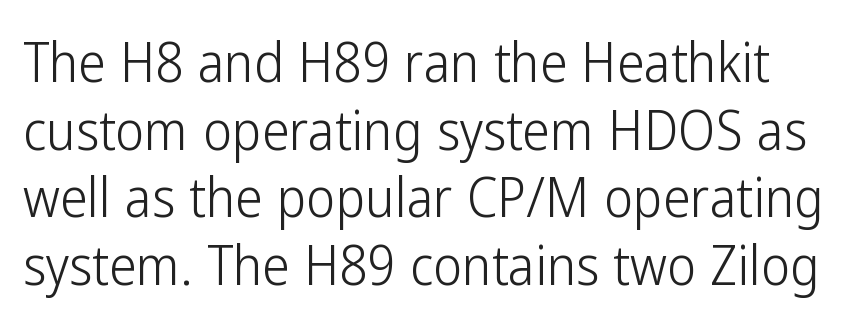
{"serif": "no", "italic": "no", "bold": "no", "weight": "light", "width": "condensed", "stroke_contrast": "low", "x_height": "medium", "monospaced": "no", "underline": "no", "line_spacing_ratio": 1.23, "letter_spacing": "normal", "letter_spacing_em": 0.0, "glyph_px": 55}
